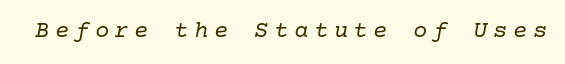
The image shows 24 px text type, italic (leaning right); set unusually wide letter spacing (+0.23 em), not underlined.
